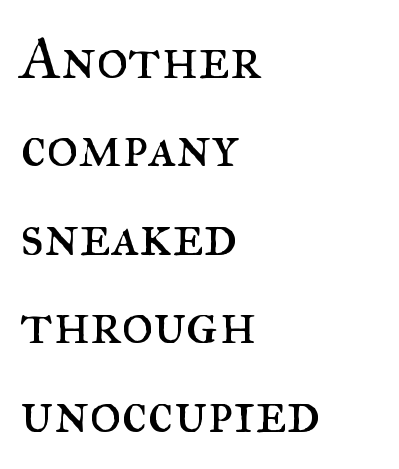
Small tapered or slab feet sit at the stroke ends, so this counts as serif. Anything drawn beneath the words? Only blank space. Think of a printed novel: that variable character pitch is what you see here. When letters stand straight like this, we call the style roman or upright. No extra tracking has been applied to these lines. The typesetter chose a ragged-right arrangement here.
